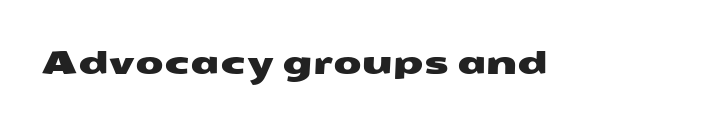
Glyph-to-glyph distance matches everyday printed text. A typesetter would call this proportional, since set widths differ per character. Is this a sans? Yes — the strokes have no serifs. A clean baseline with only descenders dipping below it.
